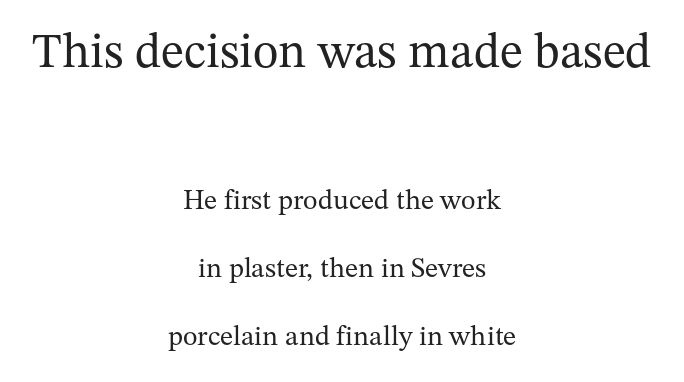
{"serif": "yes", "italic": "no", "bold": "no", "weight": "regular", "width": "normal", "stroke_contrast": "medium", "x_height": "medium", "monospaced": "no", "underline": "no", "align": "center", "line_spacing": "loose", "line_spacing_ratio": 2.43, "letter_spacing": "normal", "letter_spacing_em": 0.0, "larger_block": "first", "size_ratio": 1.75, "glyph_px": 49}
